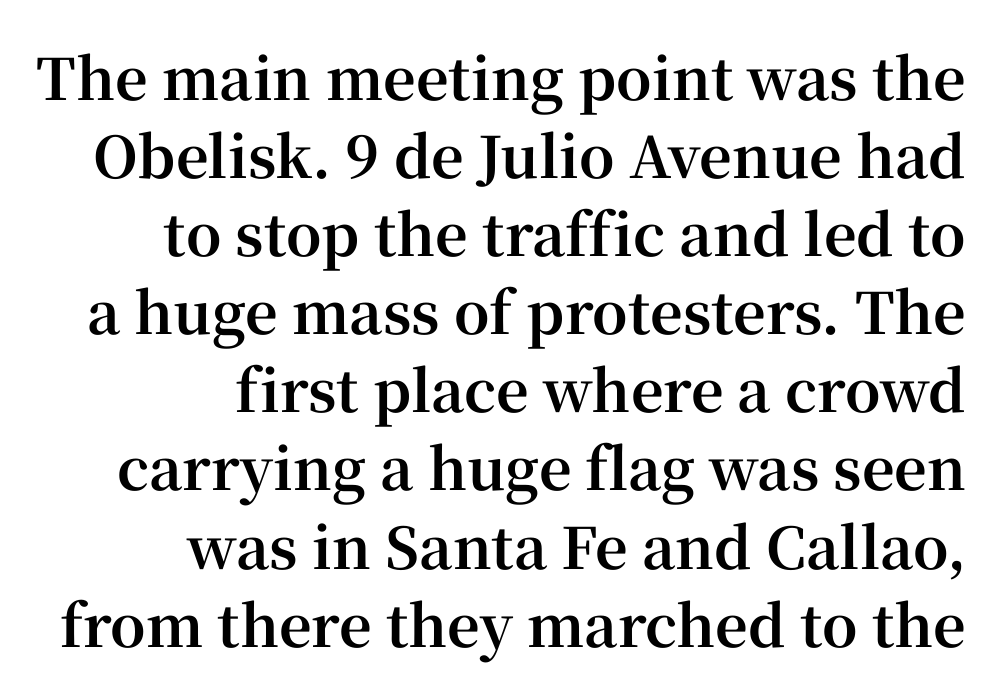
Q: Is the text bold? A: Yes.
Q: Is the text italic (slanted)? A: No, it is upright.
Q: Is the typeface a serif or a sans-serif typeface? A: Serif.
Q: Is the text underlined? A: No.
Q: How is the paragraph aligned? A: Right-aligned.
Q: Is the spacing between letters normal or unusually wide? A: Normal.
Q: Is the spacing between lines tight, normal or loose? A: Normal.
Q: Width (condensed, normal, or wide)? A: Normal.
Q: Stroke contrast? A: High.
Q: x-height? A: Medium.
Q: Monospaced? A: No.
